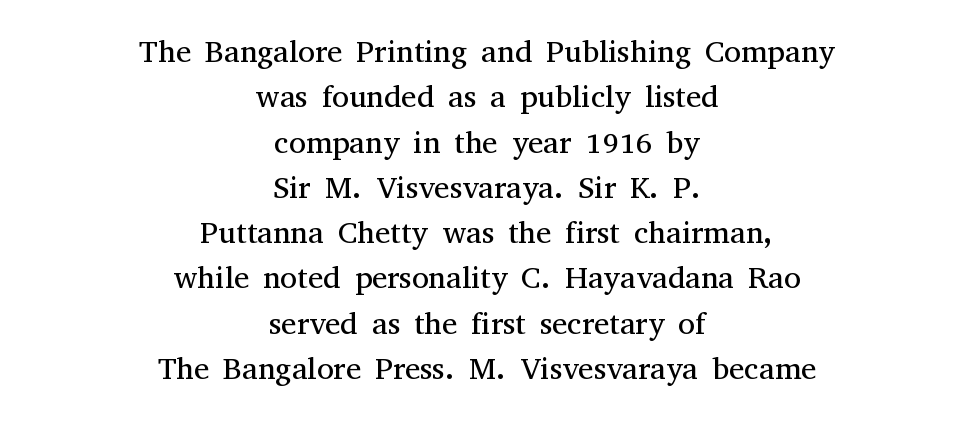
{"serif": "yes", "italic": "no", "bold": "no", "weight": "regular", "width": "normal", "stroke_contrast": "medium", "x_height": "medium", "monospaced": "no", "underline": "no", "align": "center", "line_spacing": "normal", "line_spacing_ratio": 1.46, "letter_spacing": "normal", "letter_spacing_em": 0.0, "glyph_px": 31}
